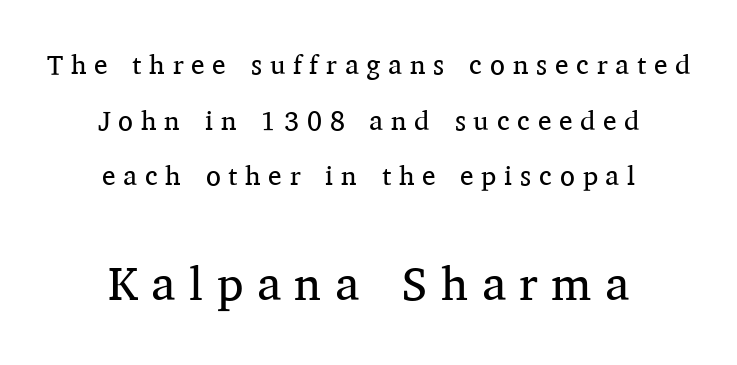
The image shows 47 px regular-weight serif type, upright; set centered, loose line spacing (2.06x), unusually wide letter spacing (+0.29 em), not underlined; the second (bottom) block is 1.74x larger; medium stroke contrast and a medium x-height.
